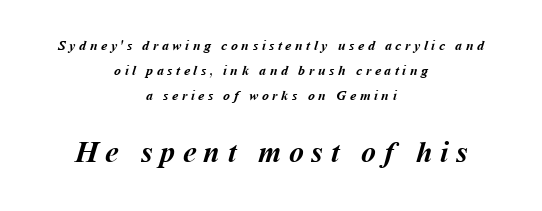
Q: Is the text bold? A: Yes.
Q: Is the text underlined? A: No.
Q: How is the paragraph aligned? A: Centered.
Q: Is the spacing between letters normal or unusually wide? A: Unusually wide.
Q: Which block of text is set in a larger size, the first (top) or the second (bottom)? A: The second (bottom) one.
Q: Width (condensed, normal, or wide)? A: Normal.
Q: Stroke contrast? A: Medium.
Q: x-height? A: Medium.
Q: Monospaced? A: No.
